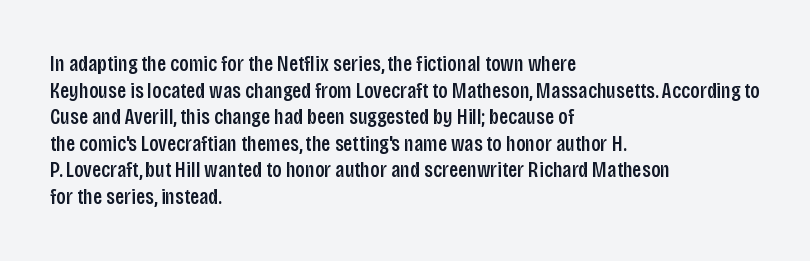
Q: Is the text italic (slanted)? A: No, it is upright.
Q: Is the text underlined? A: No.
Q: How is the paragraph aligned? A: Left-aligned.
Q: Is the spacing between letters normal or unusually wide? A: Normal.
